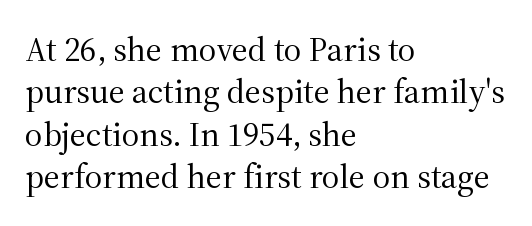
The leading is moderate, giving the passage an even texture. Looks like regular typesetting: each glyph gets only the width it needs. The strokes are not fattened; the text isn't bold. Caption: multi-line text, flush left, ragged right.
